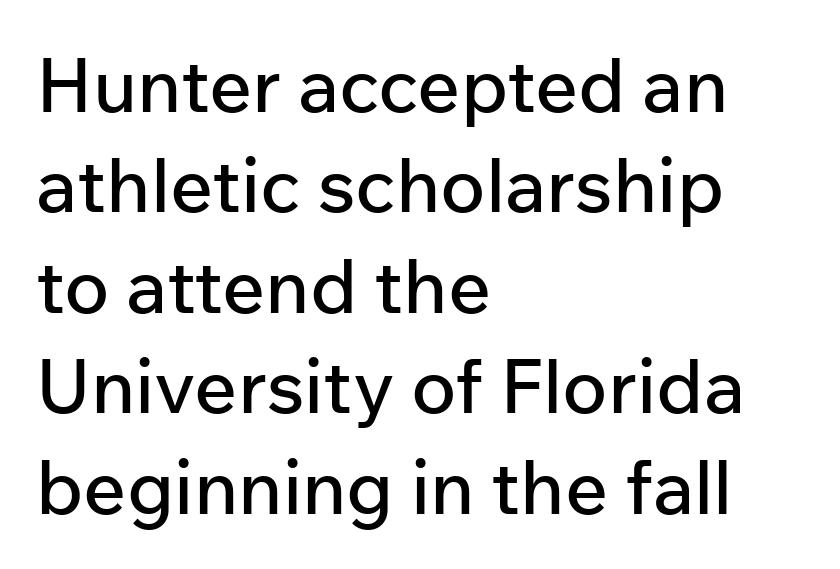
Each letter keeps its own natural width here, so spacing adapts to shape. The leading is moderate, giving the passage an even texture. Bare-footed words on every line. The font family rendered here belongs to the sans-serif group. Nothing unusual about the tracking: characters are spaced as the font intends. Italic: no, the glyphs are upright roman.
